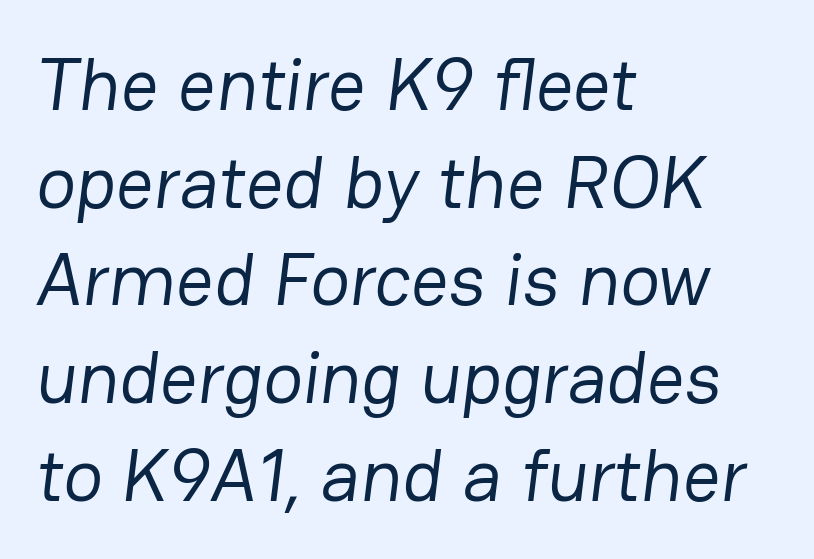
The type is set solid horizontally, with unmodified tracking. The lines sit at an ordinary, default distance from one another. Vertical stems look standard width or narrower in stroke. The glyphs are unaccompanied by any horizontal stroke below them. Character widths vary here, with narrow letters taking less room than wide ones.
